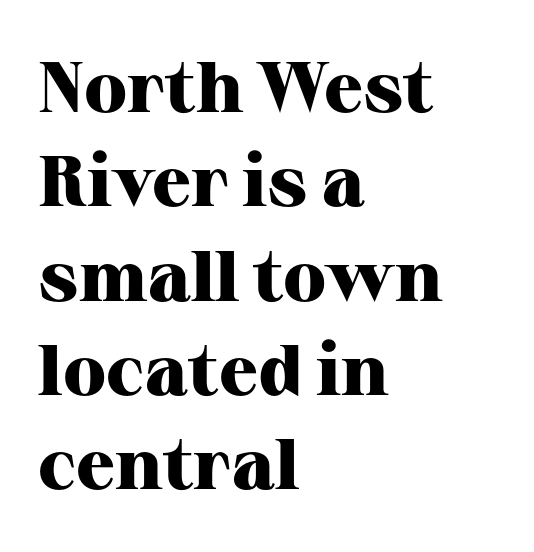
Q: Is the text bold? A: Yes.
Q: Is the text italic (slanted)? A: No, it is upright.
Q: Is the typeface a serif or a sans-serif typeface? A: Serif.
Q: Is the text underlined? A: No.
Q: How is the paragraph aligned? A: Left-aligned.
Q: Is the spacing between letters normal or unusually wide? A: Normal.
Q: Is the spacing between lines tight, normal or loose? A: Normal.
Q: Width (condensed, normal, or wide)? A: Normal.
Q: Stroke contrast? A: High.
Q: x-height? A: Medium.
Q: Monospaced? A: No.
